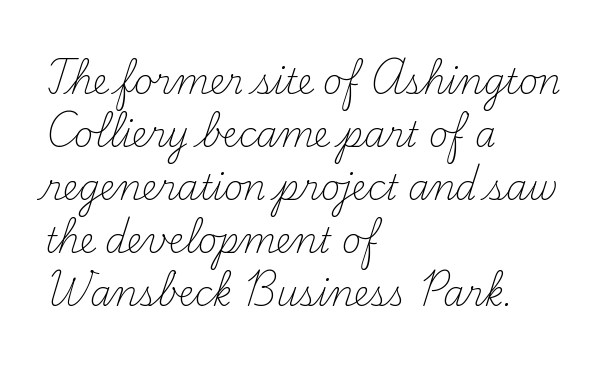
In CSS terms this would be text-align: left. The gaps between neighbouring characters are ordinary and unremarkable. The line-height multiplier appears to be the usual default.
